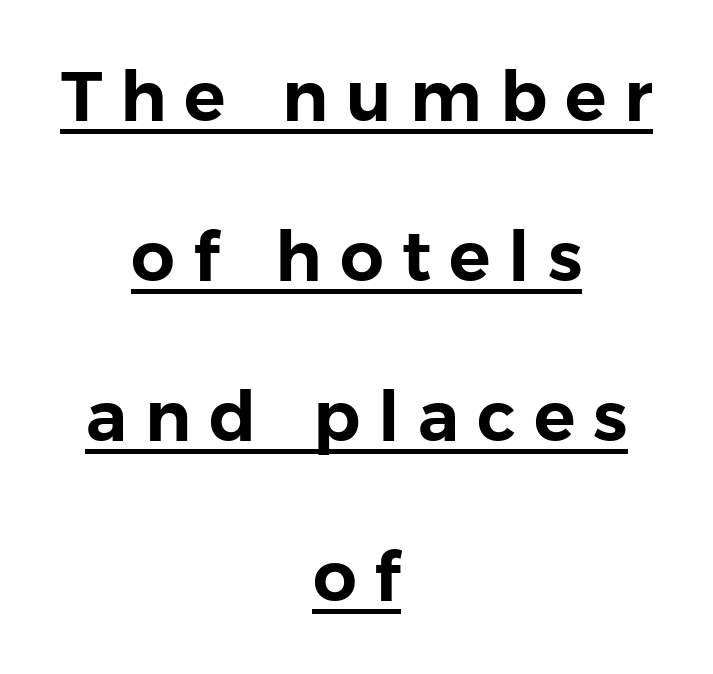
Designer's note — italics off, roman on. Each new line begins a long way beneath the previous one. This rendering employs a face without finishing strokes, i.e., a sans-serif. The face used here is proportionally spaced, like ordinary book or web type.
